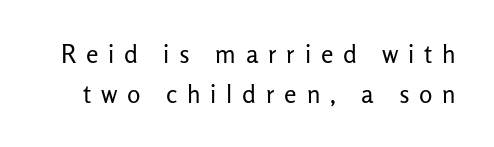
The image shows 25 px text type, upright; set normal line spacing (1.59x), unusually wide letter spacing (+0.39 em), not underlined.
